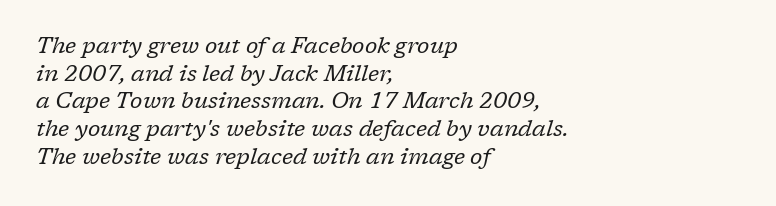
These lines stack with their left ends in a neat column. Italic? Definitely — the glyphs are oblique. The foot of each line stays bare and open. Each new line begins a customary step beneath the previous one. The cut favours lightness, reaching ordinary text weight at its darkest. This sample uses plain, unmodified letter spacing.
